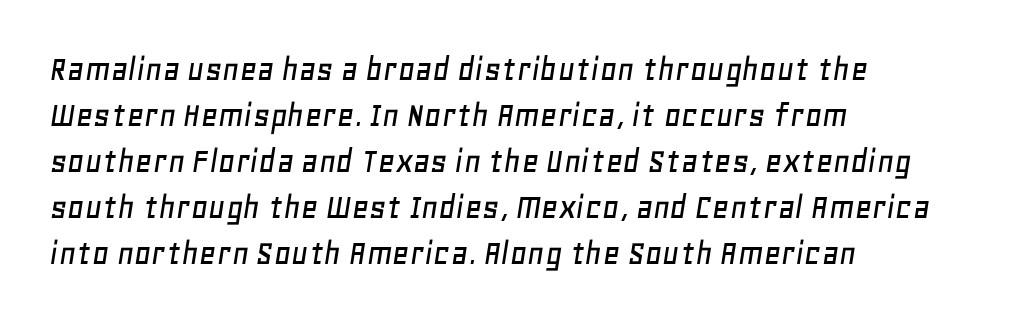
Q: Is the text italic (slanted)? A: Yes, it leans right by about 11 degrees.
Q: Is the text underlined? A: No.
Q: How is the paragraph aligned? A: Left-aligned.
Q: Is the spacing between letters normal or unusually wide? A: Normal.
Q: Width (condensed, normal, or wide)? A: Normal.
Q: Stroke contrast? A: Low.
Q: x-height? A: Large.
Q: Monospaced? A: No.
